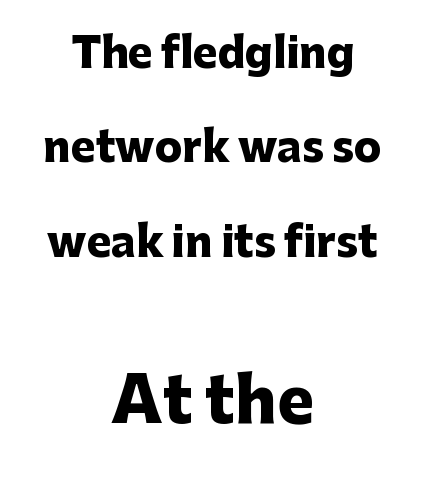
Is the lower block the larger one? Yes — the lower block carries the bigger type. Nobody touched the tracking dial on this one. Glance below the letters and you will spot only blank space. Do the characters align in a grid? No, the font is proportional. Does the leading feel generous? Absolutely, it's lavish. This rendering employs a face without finishing strokes, i.e., a sans-serif.
